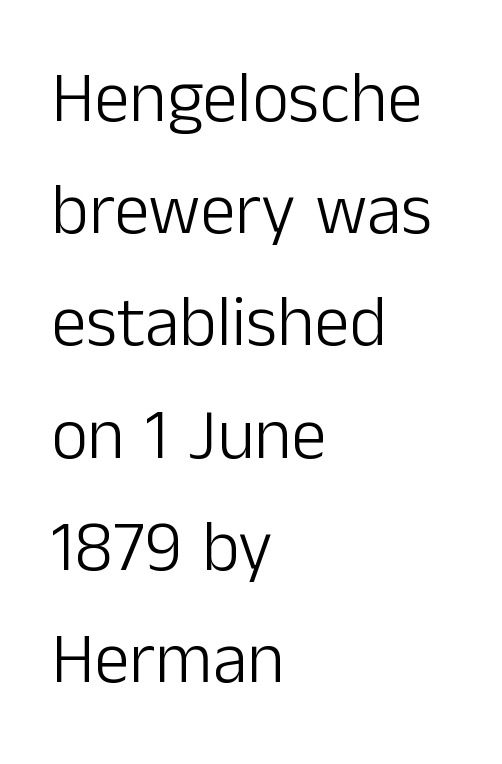
The setting favours the left margin, as ordinary paragraphs usually do. Vertical stems look standard width or narrower in stroke. The space beneath each line is pristine and unruled. Vertical strokes here are truly vertical. Here the glyphs are tracked normally, forming tight word shapes. Think of a printed novel: that variable character pitch is what you see here.
